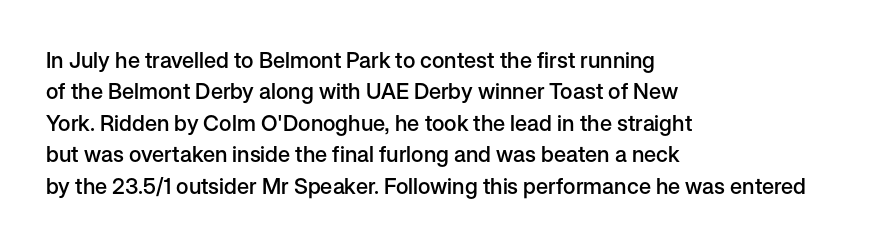
The image shows 22 px text type, upright; set left-aligned, normal line spacing (1.43x), normal letter spacing, not underlined.
